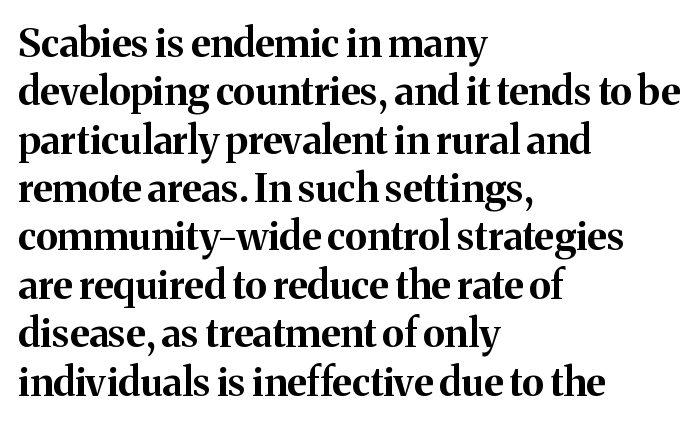
{"serif": "yes", "italic": "no", "bold": "yes", "weight": "bold", "width": "normal", "stroke_contrast": "medium", "x_height": "medium", "monospaced": "no", "underline": "no", "align": "left", "line_spacing_ratio": 1.24, "letter_spacing": "normal", "letter_spacing_em": 0.0, "glyph_px": 39}
